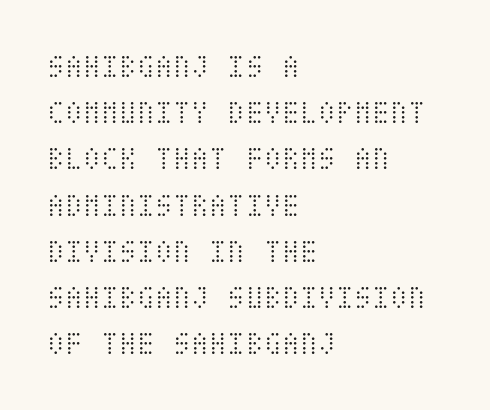
Q: Is the text bold? A: No.
Q: Is the text italic (slanted)? A: No, it is upright.
Q: Is the text underlined? A: No.
Q: How is the paragraph aligned? A: Left-aligned.
Q: Is the spacing between letters normal or unusually wide? A: Normal.
Q: Is the spacing between lines tight, normal or loose? A: Normal.
Q: Width (condensed, normal, or wide)? A: Condensed.
Q: Stroke contrast? A: Medium.
Q: x-height? A: Large.
